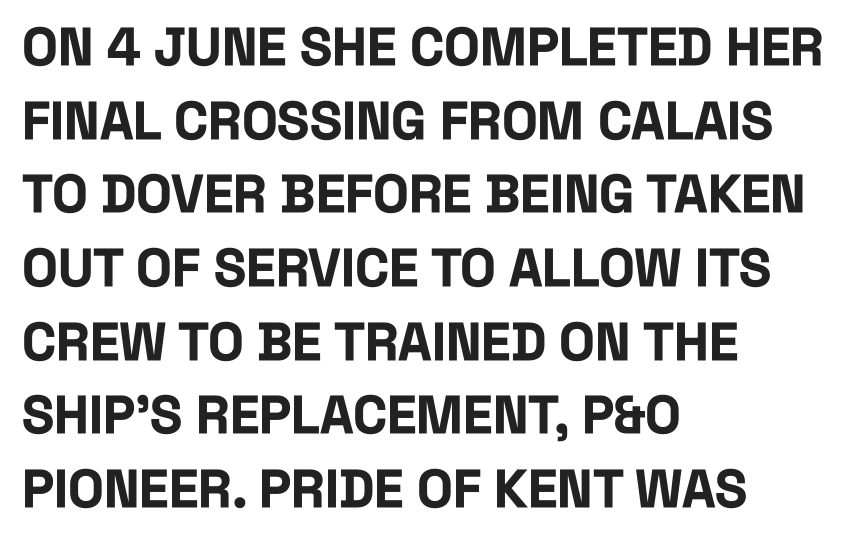
The image shows 53 px bold, condensed sans-serif type, upright; set left-aligned, normal line spacing (1.39x), normal letter spacing, not underlined; low stroke contrast and a large x-height.
